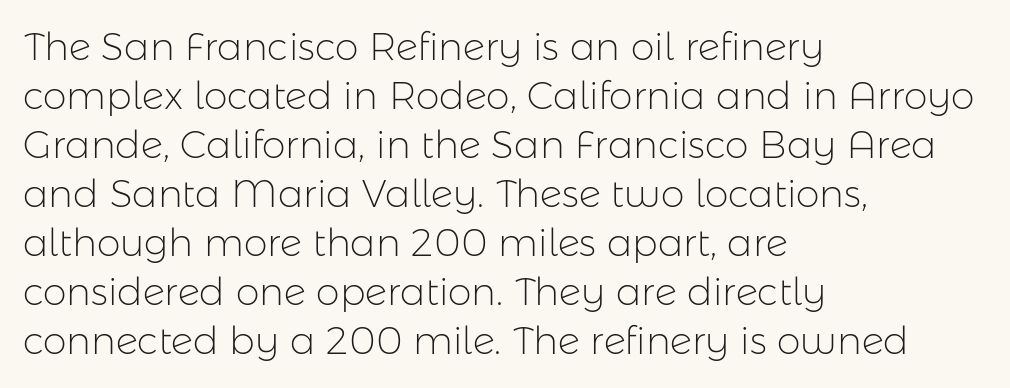
The image shows 38 px light sans-serif type, upright; set left-aligned, normal line spacing (1.29x), normal letter spacing, not underlined; low stroke contrast and a medium x-height.
